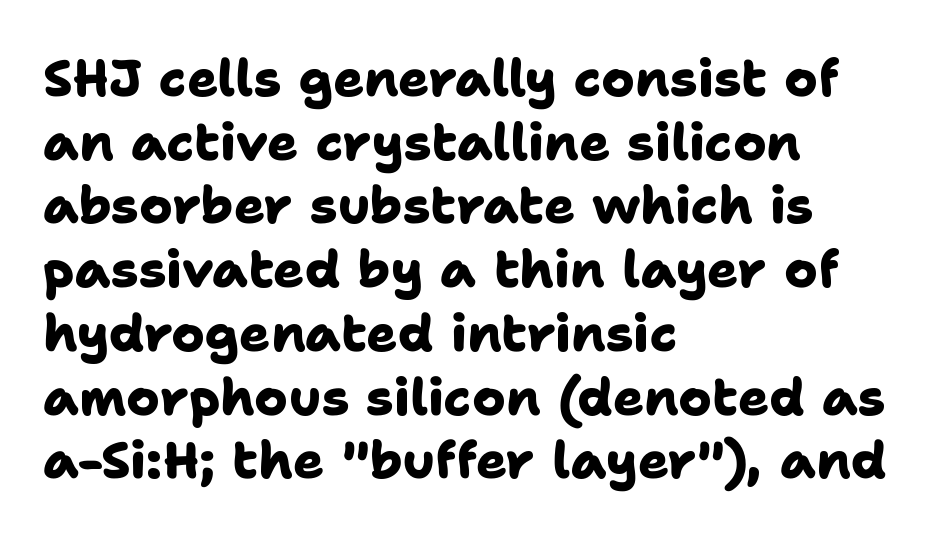
Q: Is the text bold? A: Yes.
Q: Is the typeface a serif or a sans-serif typeface? A: Sans-serif.
Q: Is the text underlined? A: No.
Q: How is the paragraph aligned? A: Left-aligned.
Q: Is the spacing between letters normal or unusually wide? A: Normal.
Q: Is the spacing between lines tight, normal or loose? A: Normal.
Q: Width (condensed, normal, or wide)? A: Normal.
Q: Stroke contrast? A: Low.
Q: x-height? A: Medium.
Q: Monospaced? A: No.
